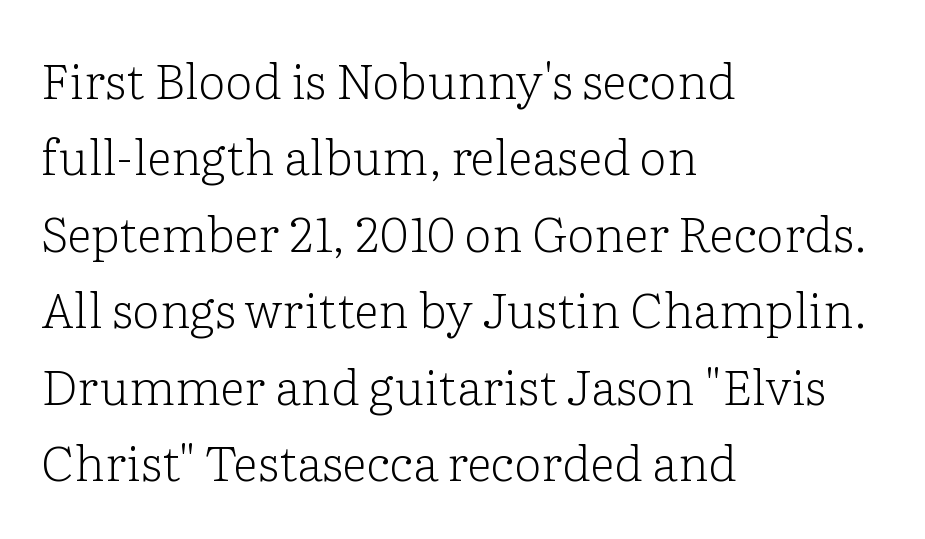
Unmarked baselines from the first word to the last. What stands out about the letter spacing? Nothing — it is the standard amount. A typesetter would mark this as roman, not italic. The space between consecutive lines is moderate.
